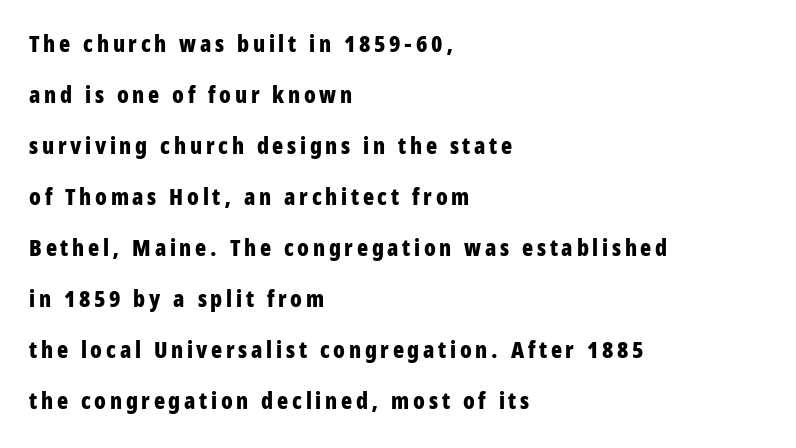
The image shows 23 px bold type, upright; set left-aligned, loose line spacing (2.22x), not underlined.
